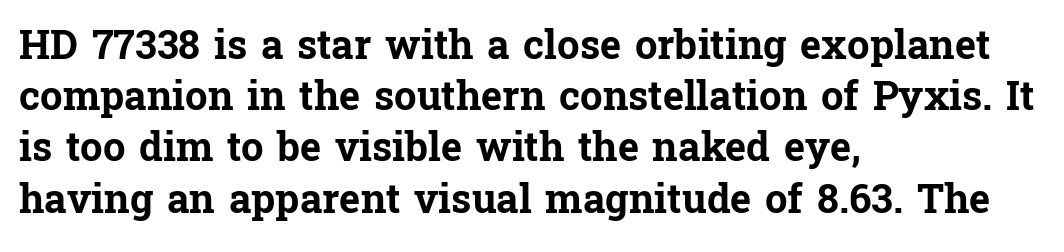
{"serif": "yes", "italic": "no", "bold": "yes", "weight": "bold", "width": "normal", "stroke_contrast": "low", "x_height": "medium", "monospaced": "no", "underline": "no", "align": "left", "line_spacing": "normal", "line_spacing_ratio": 1.28, "letter_spacing": "normal", "letter_spacing_em": 0.0, "glyph_px": 40}
